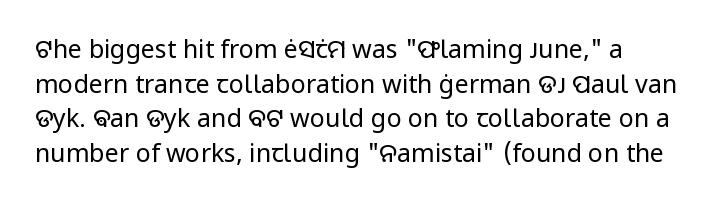
Q: Is the text bold? A: No.
Q: Is the text italic (slanted)? A: No, it is upright.
Q: Is the text underlined? A: No.
Q: Is the spacing between letters normal or unusually wide? A: Normal.
Q: Is the spacing between lines tight, normal or loose? A: Normal.
